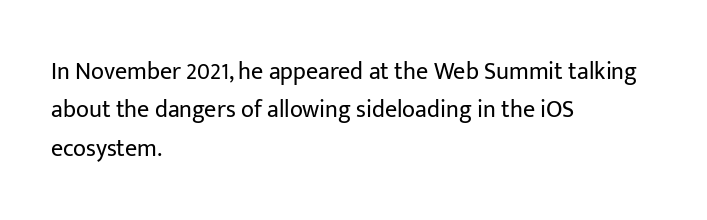
{"italic": "no", "bold": "no", "underline": "no", "align": "left", "line_spacing": "normal", "line_spacing_ratio": 1.6, "letter_spacing": "normal", "letter_spacing_em": 0.0, "glyph_px": 24}
